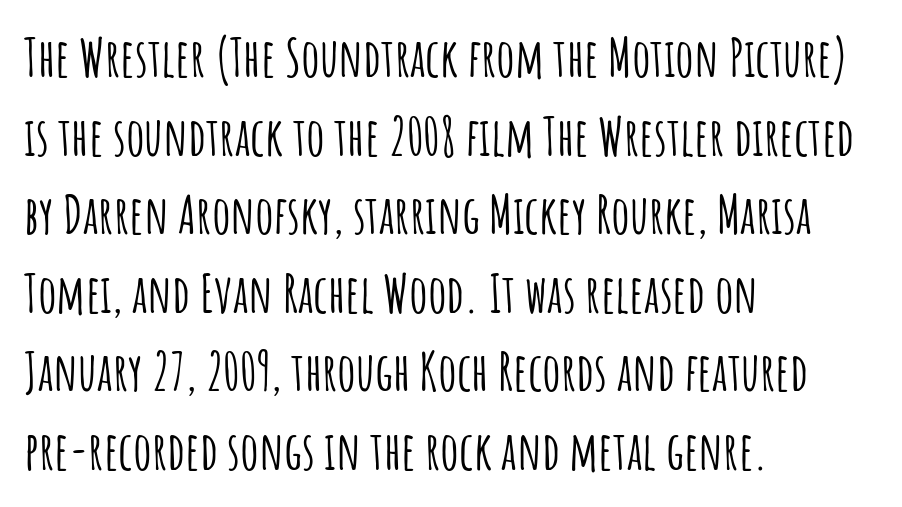
The foot of each line stays bare and open. Default kerning and tracking; the words read as compact shapes. Caption: multi-line text, flush left, ragged right. Serifs: no, the terminals of the letterforms are clean.
